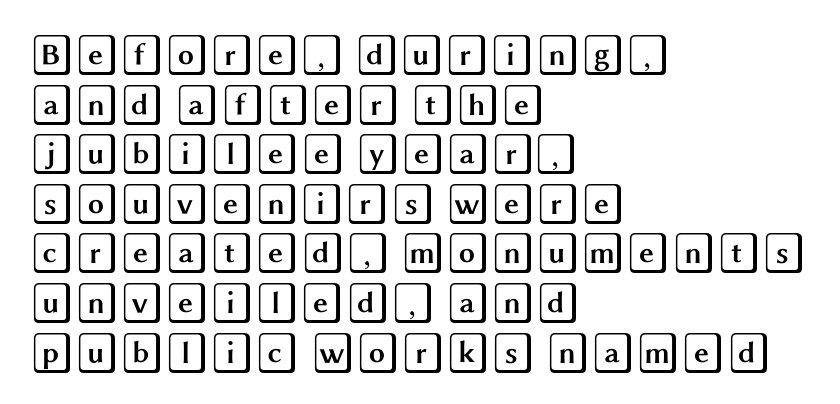
Do the letters lean? They stand straight. Compared with typical body copy, the letter spacing here is the same. Layout note: lines flush left. The specimen omits any rule beneath the text block's lines.
